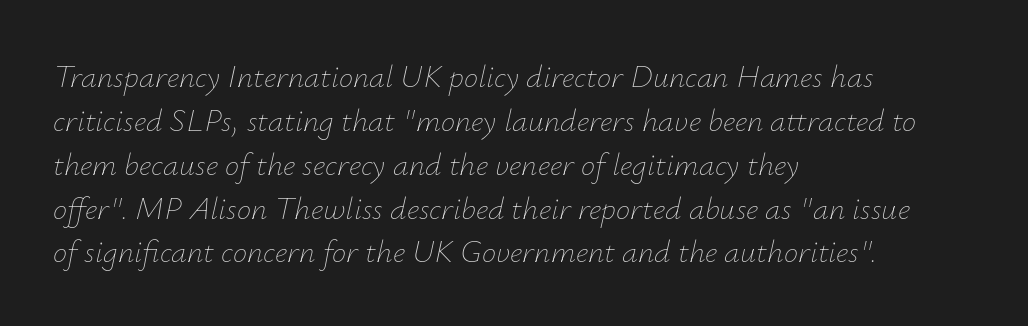
These lines sit exactly where default settings would place them. Clear beneath every line of the passage. Look at the tracking — it's just the regular setting, nothing added. Spacing verdict: proportional, widths tailored to each character.
